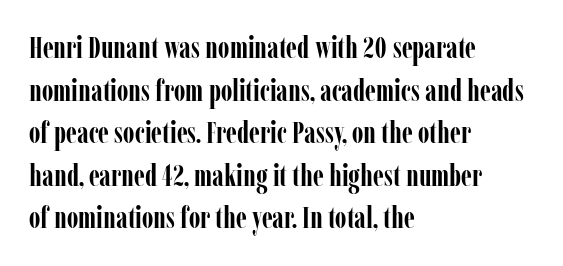
{"serif": "yes", "italic": "no", "bold": "yes", "weight": "semibold", "width": "condensed", "stroke_contrast": "low", "x_height": "medium", "monospaced": "no", "underline": "no", "align": "left", "line_spacing": "normal", "line_spacing_ratio": 1.42, "letter_spacing": "normal", "letter_spacing_em": 0.0, "glyph_px": 30}
